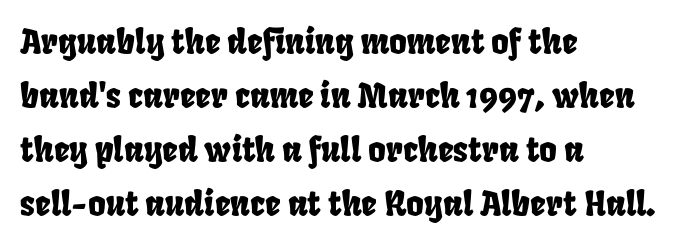
Q: Is the text underlined? A: No.
Q: How is the paragraph aligned? A: Left-aligned.
Q: Is the spacing between letters normal or unusually wide? A: Normal.
Q: Is the spacing between lines tight, normal or loose? A: Normal.
Q: Width (condensed, normal, or wide)? A: Condensed.
Q: Stroke contrast? A: Low.
Q: x-height? A: Large.
Q: Monospaced? A: No.
